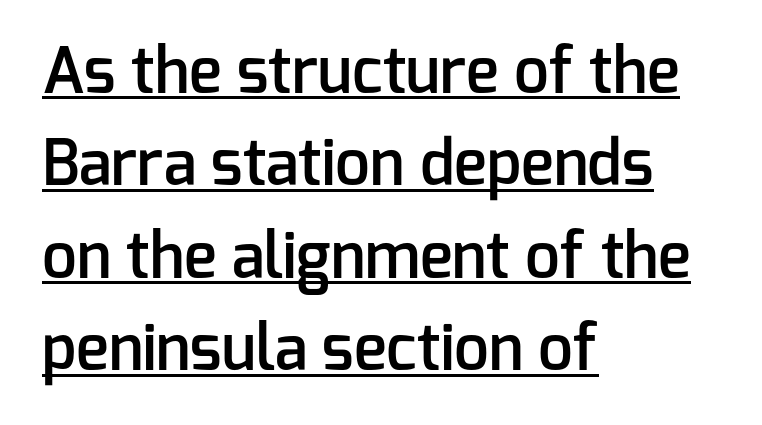
Q: Is the text bold? A: Semi-bold.
Q: Is the text italic (slanted)? A: No, it is upright.
Q: Is the typeface a serif or a sans-serif typeface? A: Sans-serif.
Q: Is the text underlined? A: Yes.
Q: How is the paragraph aligned? A: Left-aligned.
Q: Is the spacing between letters normal or unusually wide? A: Normal.
Q: Is the spacing between lines tight, normal or loose? A: Normal.
Q: Width (condensed, normal, or wide)? A: Normal.
Q: Stroke contrast? A: Low.
Q: x-height? A: Medium.
Q: Monospaced? A: No.
